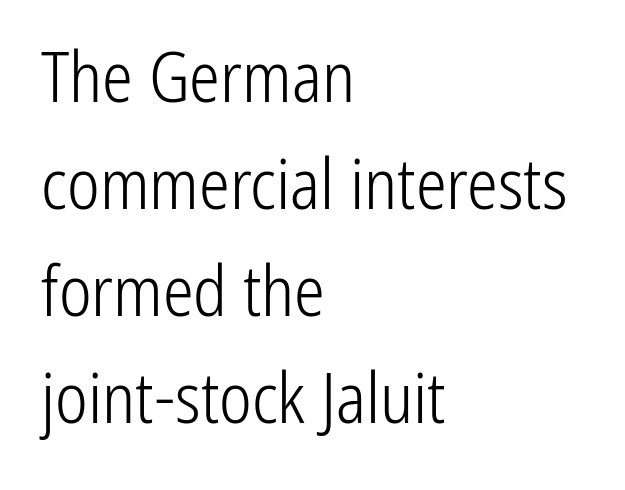
Q: Is the text bold? A: No.
Q: Is the text italic (slanted)? A: No, it is upright.
Q: Is the typeface a serif or a sans-serif typeface? A: Sans-serif.
Q: Is the text underlined? A: No.
Q: How is the paragraph aligned? A: Left-aligned.
Q: Is the spacing between letters normal or unusually wide? A: Normal.
Q: Is the spacing between lines tight, normal or loose? A: Normal.
Q: Width (condensed, normal, or wide)? A: Condensed.
Q: Stroke contrast? A: Low.
Q: x-height? A: Medium.
Q: Monospaced? A: No.
